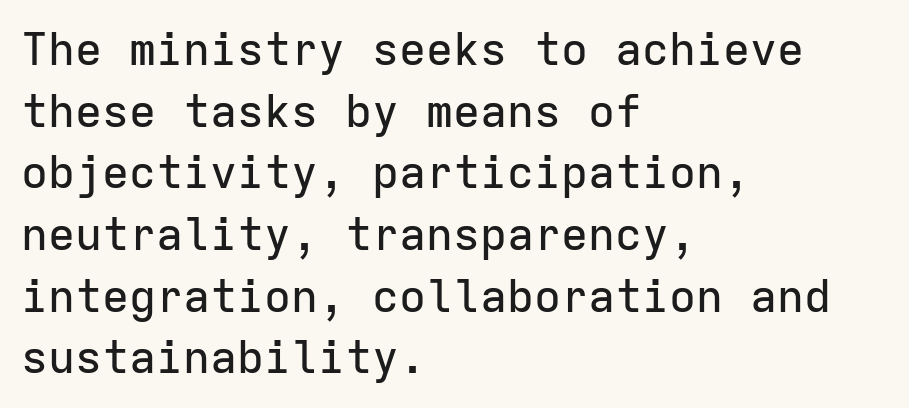
Successive baselines arrive at the customary interval. Horizontal alignment here is leftward, the default for most running prose. The foot of each line stays bare and open. The letters march in equal steps, a hallmark of fixed-pitch type. Honestly, the letter spacing is just normal — you wouldn't notice it. Tall strokes in this sample are plumb rather than angled.
